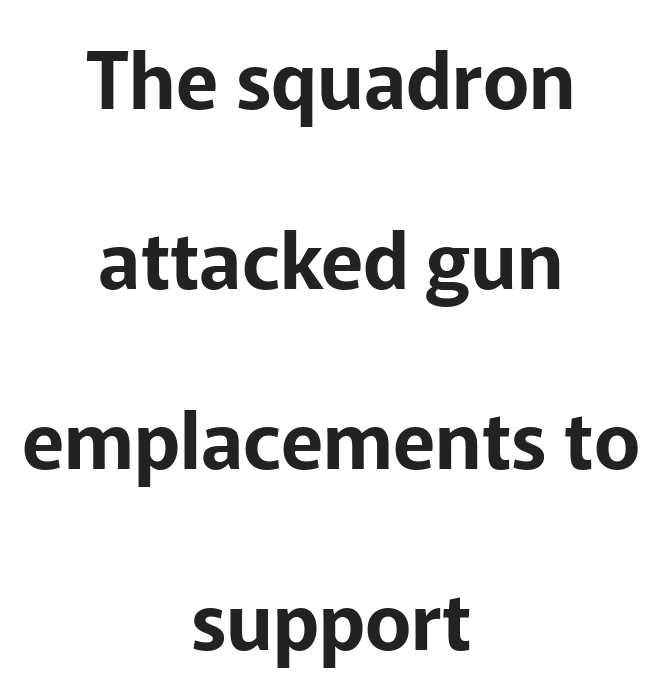
Q: Is the text italic (slanted)? A: No, it is upright.
Q: Is the typeface a serif or a sans-serif typeface? A: Sans-serif.
Q: Is the text underlined? A: No.
Q: How is the paragraph aligned? A: Centered.
Q: Is the spacing between letters normal or unusually wide? A: Normal.
Q: Is the spacing between lines tight, normal or loose? A: Loose.
Q: Width (condensed, normal, or wide)? A: Normal.
Q: Stroke contrast? A: Low.
Q: x-height? A: Medium.
Q: Monospaced? A: No.
